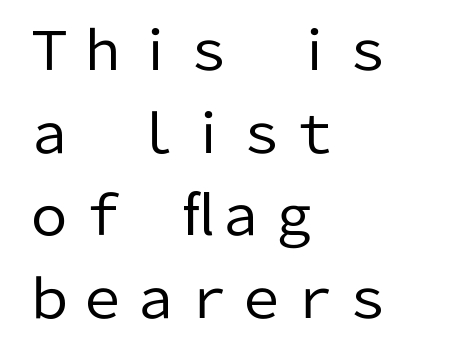
Quick note: underline off. The rendering uses natural spacing where letterforms have individual widths. Line beginnings align vertically; line endings do not. Font category for this specimen: sans-serif. Compared with typical body copy, the letter spacing here is the same.
